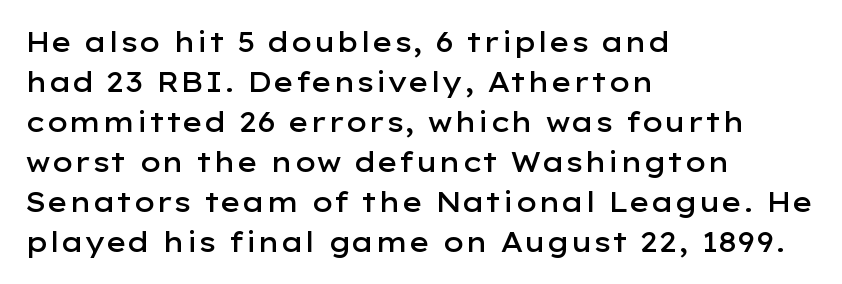
Q: Is the text bold? A: Semi-bold.
Q: Is the text italic (slanted)? A: No, it is upright.
Q: Is the text underlined? A: No.
Q: How is the paragraph aligned? A: Left-aligned.
Q: Is the spacing between letters normal or unusually wide? A: Normal.
Q: Is the spacing between lines tight, normal or loose? A: Normal.
